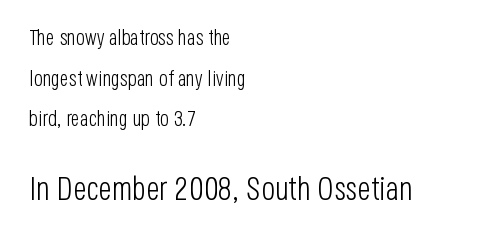
The image shows 32 px light, condensed sans-serif type, upright; set left-aligned, loose line spacing (1.93x), normal letter spacing, not underlined; the second (bottom) block is 1.52x larger; low stroke contrast and a large x-height.
